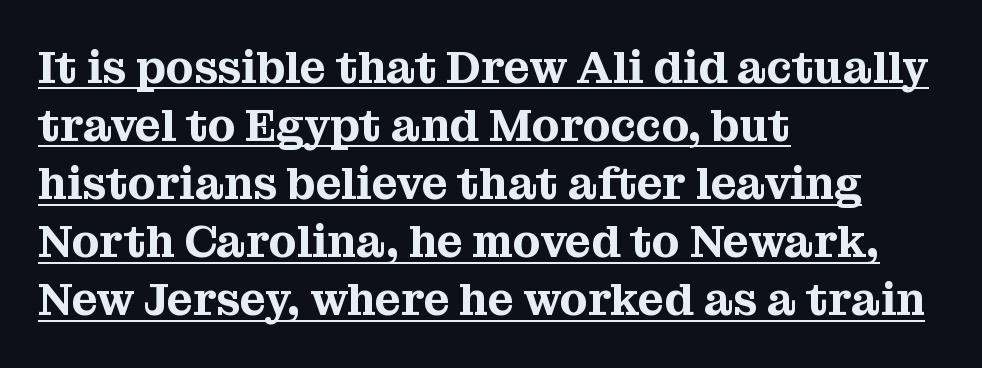
This is underlined copy, the kind a proofreader might mark for attention. The lines are quadded left. The horizontal fit of the characters is conventional and even. Summary of vertical rhythm: regular, with standard interline spacing. Notice how the stems are strictly vertical — no italics here.
